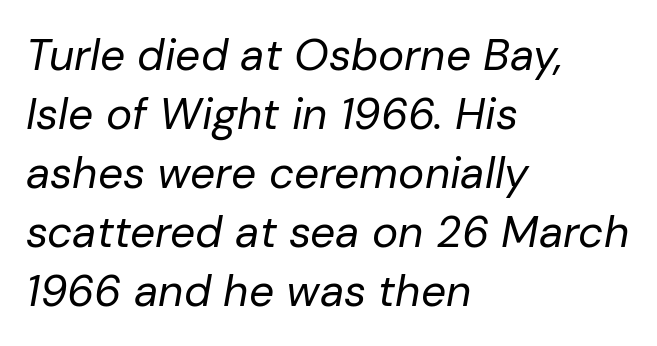
The image shows 44 px regular-weight type, italic (leaning right); set left-aligned, normal line spacing (1.34x), normal letter spacing, not underlined; low stroke contrast and a medium x-height.
